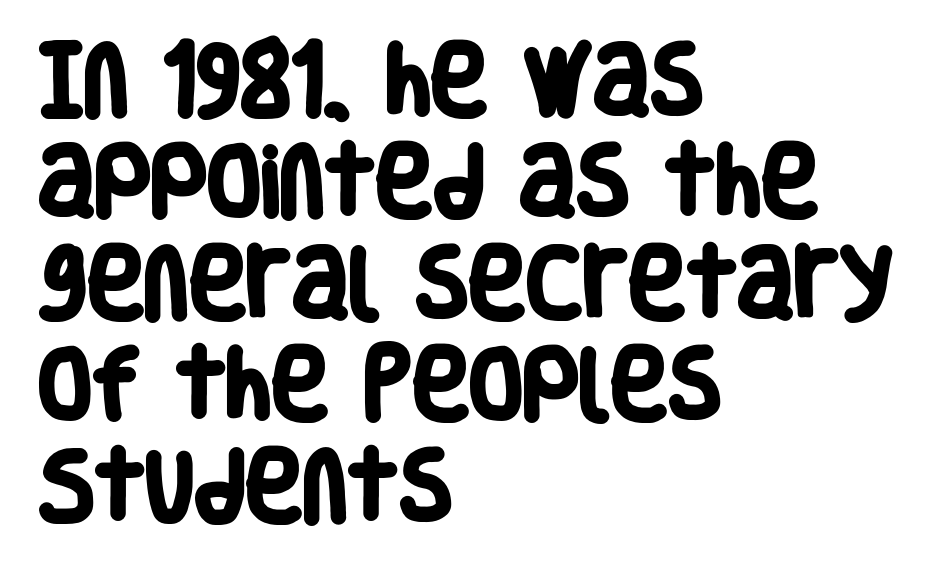
What weight is shown? A full bold with thick strokes. The lines in this sample share a left origin and differ only in where they stop. Line spacing here is normal. The glyphs are unaccompanied by any horizontal stroke below them.
